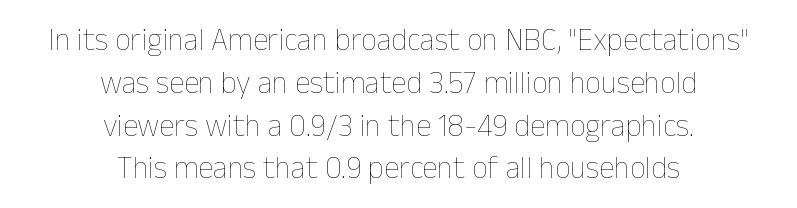
Q: Is the text bold? A: No.
Q: Is the text italic (slanted)? A: No, it is upright.
Q: Is the text underlined? A: No.
Q: How is the paragraph aligned? A: Centered.
Q: Is the spacing between letters normal or unusually wide? A: Normal.
Q: Is the spacing between lines tight, normal or loose? A: Normal.
Q: Width (condensed, normal, or wide)? A: Normal.
Q: Stroke contrast? A: Low.
Q: x-height? A: Medium.
Q: Monospaced? A: No.
